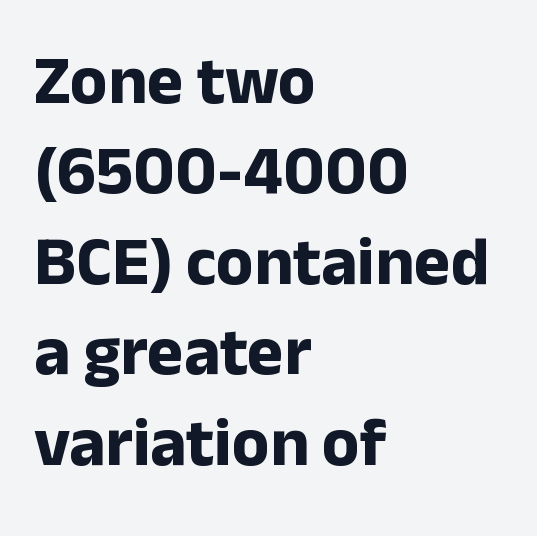
The image shows 69 px bold sans-serif type, upright; set left-aligned, normal line spacing (1.31x), normal letter spacing, not underlined; low stroke contrast and a medium x-height.
